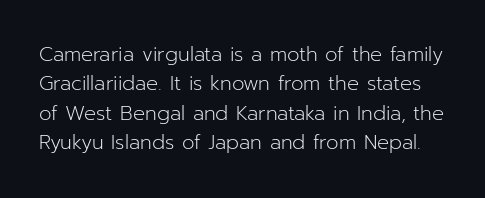
Q: Is the text bold? A: No.
Q: Is the text italic (slanted)? A: No, it is upright.
Q: Is the text underlined? A: No.
Q: Is the spacing between letters normal or unusually wide? A: Normal.
Q: Is the spacing between lines tight, normal or loose? A: Normal.
